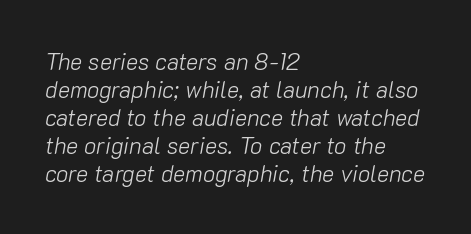
Q: Is the text bold? A: No.
Q: Is the text italic (slanted)? A: Yes, it leans right by about 10 degrees.
Q: Is the text underlined? A: No.
Q: How is the paragraph aligned? A: Left-aligned.
Q: Is the spacing between letters normal or unusually wide? A: Normal.
